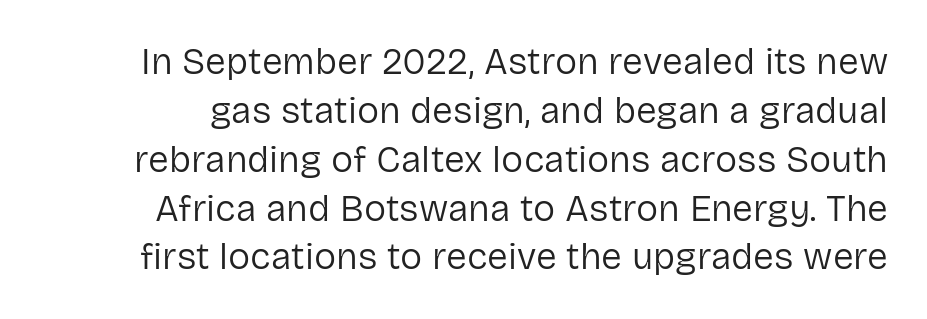
{"serif": "no", "italic": "no", "bold": "no", "weight": "regular", "width": "normal", "stroke_contrast": "low", "x_height": "medium", "monospaced": "no", "underline": "no", "line_spacing": "normal", "line_spacing_ratio": 1.32, "letter_spacing": "normal", "letter_spacing_em": 0.0, "glyph_px": 37}
